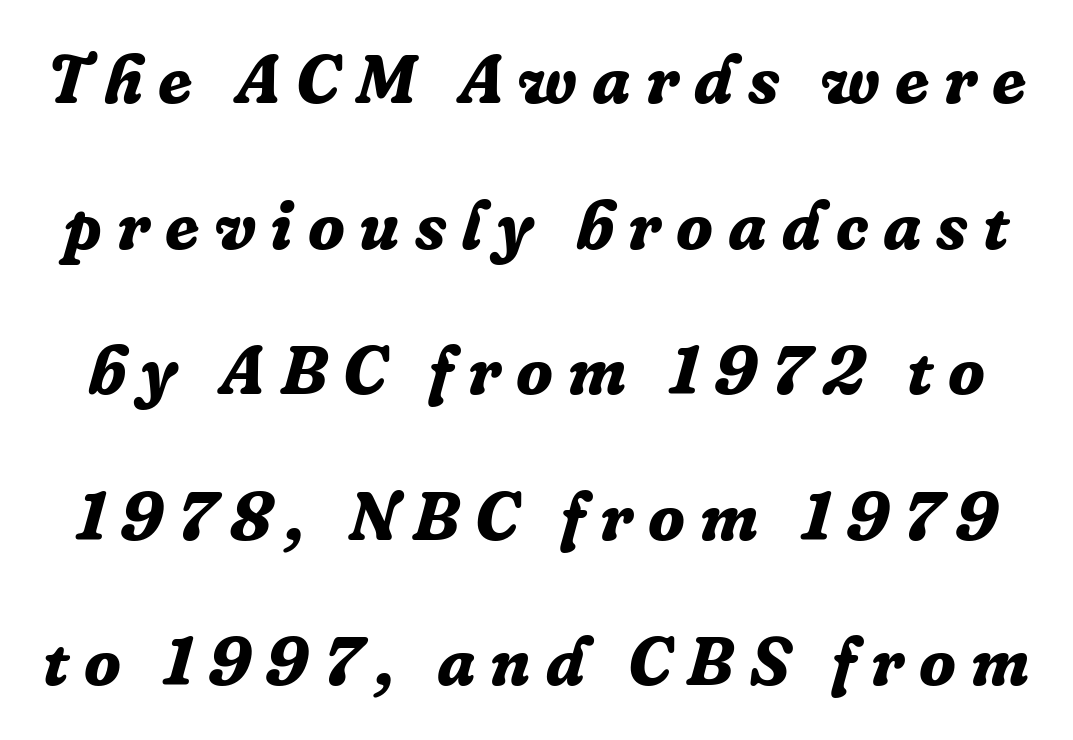
{"serif": "yes", "italic": "yes", "lean": "right", "slant_degrees": 16, "bold": "yes", "weight": "bold", "width": "normal", "stroke_contrast": "low", "x_height": "medium", "monospaced": "no", "underline": "no", "line_spacing": "loose", "line_spacing_ratio": 2.14, "letter_spacing": "wide", "letter_spacing_em": 0.22, "glyph_px": 68}
